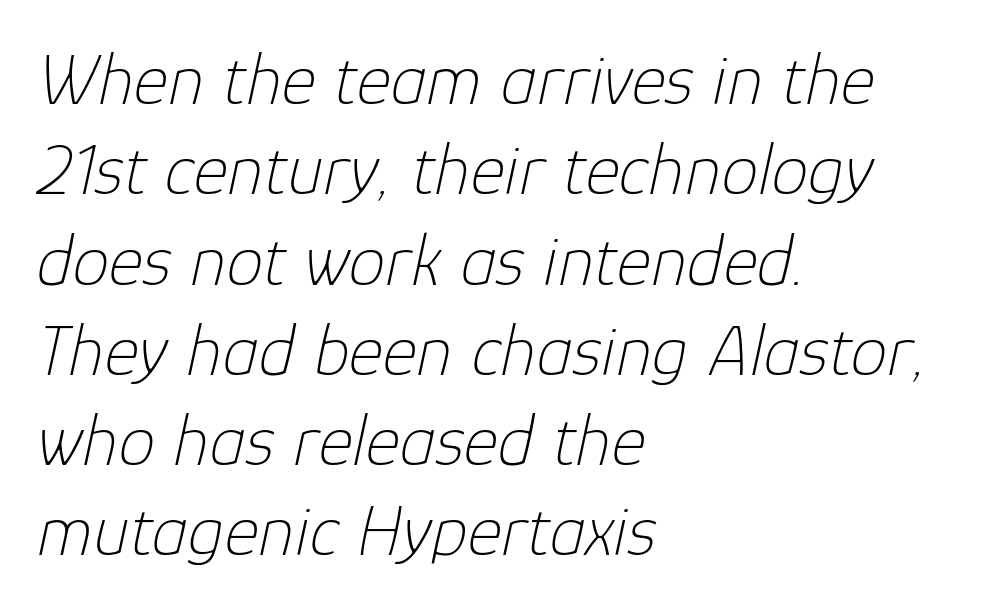
{"italic": "yes", "lean": "right", "slant_degrees": 12, "bold": "no", "weight": "thin", "width": "normal", "stroke_contrast": "low", "x_height": "medium", "monospaced": "no", "underline": "no", "align": "left", "line_spacing_ratio": 1.22, "letter_spacing": "normal", "letter_spacing_em": 0.0, "glyph_px": 74}
